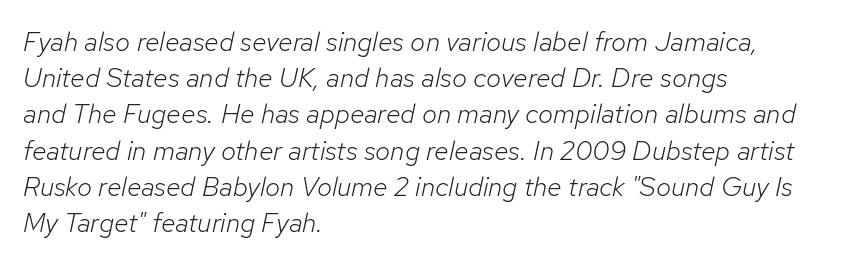
A normal amount of white space separates one row of letters from the next. No letter is thick-stroked: the sample isn't bold. The text carries the slant typical of an italic or oblique font. Spacing between characters is what you'd get straight out of the box. Beneath every word, the page is bare. Does the copy run flush right? No — it runs flush left.
